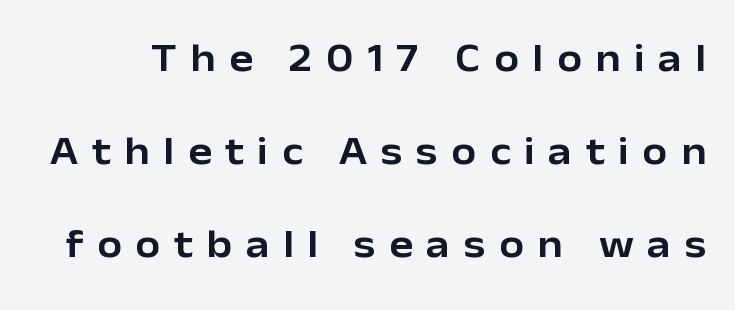
The image shows 40 px sans-serif type, upright; set loose line spacing (2.33x), unusually wide letter spacing (+0.34 em), not underlined; low stroke contrast and a medium x-height.
